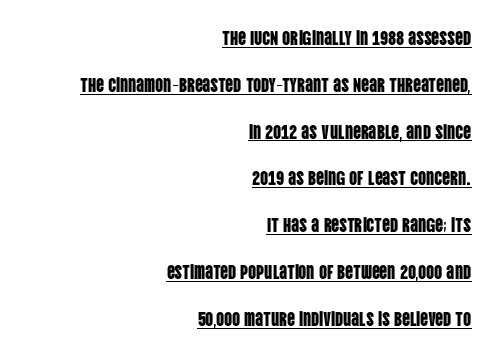
The image shows 20 px text type, upright; set right-aligned, loose line spacing (2.34x), normal letter spacing, underlined.
